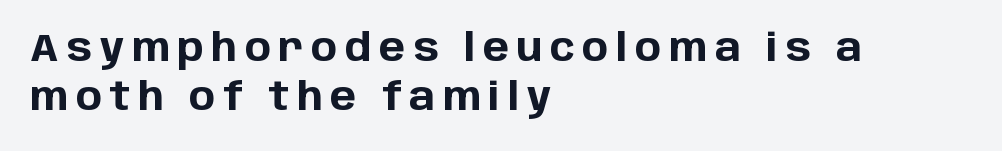
This sample uses a sans-serif face. Does the copy run flush right? No — it runs flush left. Designer's note — italics off, roman on. The gaps between neighbouring characters are conspicuously large.
